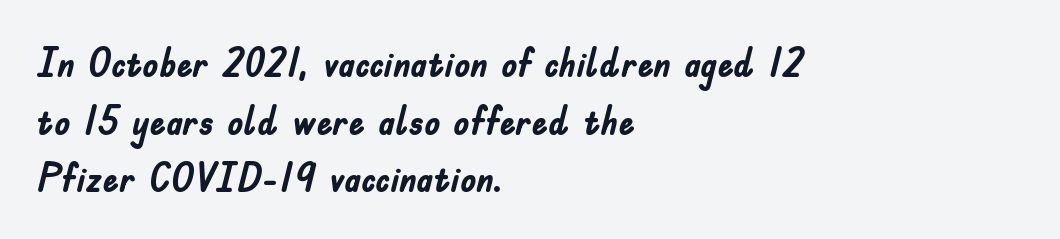
Q: Is the text bold? A: Yes.
Q: Is the text italic (slanted)? A: Yes.
Q: Is the typeface a serif or a sans-serif typeface? A: Sans-serif.
Q: Is the text underlined? A: No.
Q: How is the paragraph aligned? A: Left-aligned.
Q: Is the spacing between letters normal or unusually wide? A: Normal.
Q: Is the spacing between lines tight, normal or loose? A: Normal.
Q: Width (condensed, normal, or wide)? A: Condensed.
Q: Stroke contrast? A: Low.
Q: x-height? A: Small.
Q: Monospaced? A: No.
